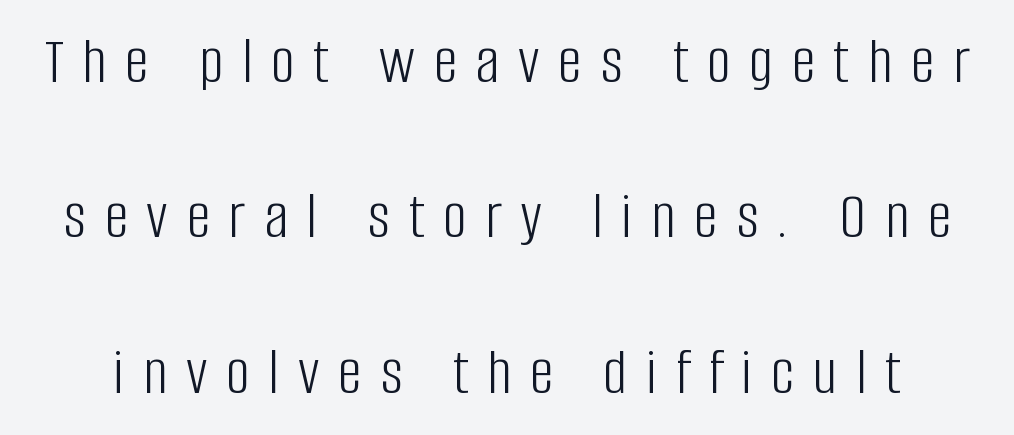
The image shows 67 px light, condensed sans-serif type, upright; set loose line spacing (2.32x), unusually wide letter spacing (+0.28 em), not underlined; low stroke contrast and a large x-height.
